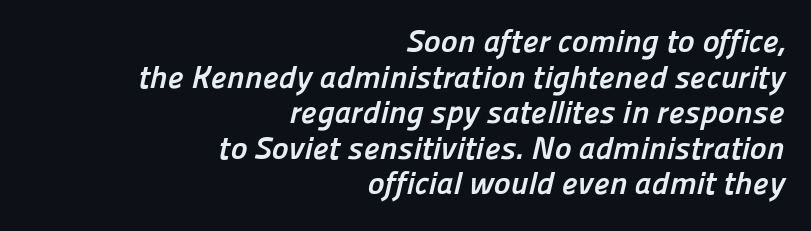
Standard letterfit; no display-style spreading of the glyphs. This sample is right-justified, so line beginnings fall wherever the words allow. Stroke terminals: plain, sans-serif. A clean baseline with only descenders dipping below it. Interline gaps are noticeably narrow in this sample. Plenty of ink on the page — the face is bold.
